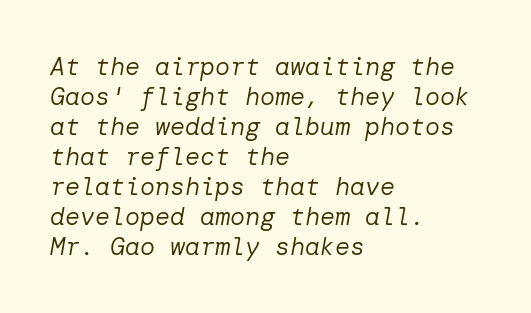
{"italic": "yes", "lean": "right", "slant_degrees": 10, "bold": "no", "underline": "no", "align": "left", "line_spacing_ratio": 1.2, "letter_spacing": "normal", "letter_spacing_em": 0.0, "glyph_px": 25}
